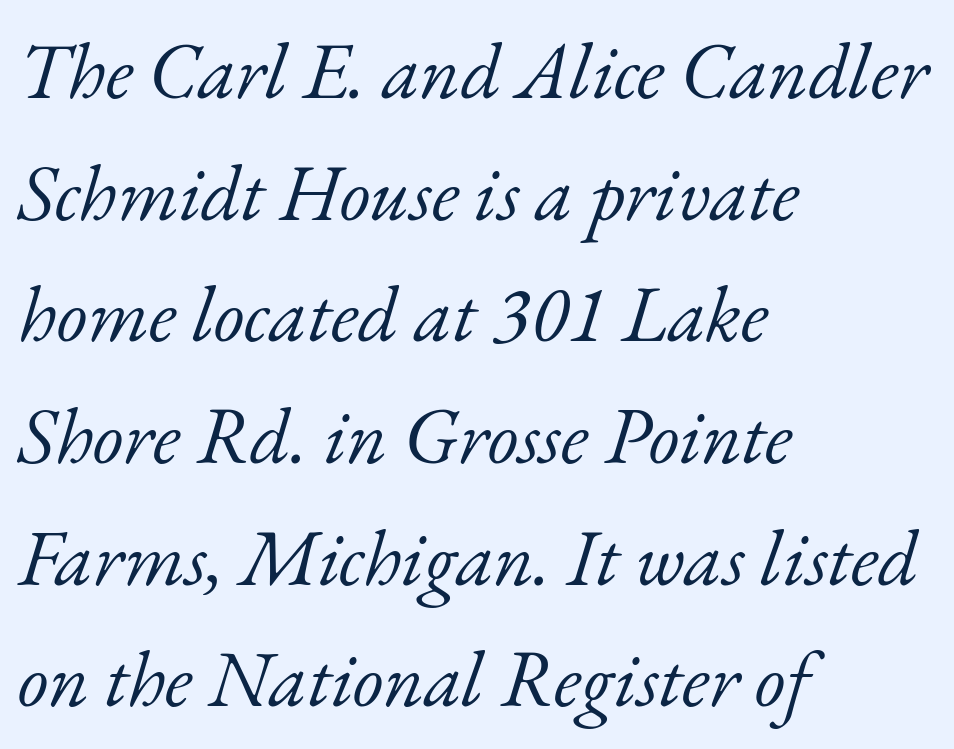
Q: Is the text bold? A: No.
Q: Is the text italic (slanted)? A: Yes, it leans right by about 17 degrees.
Q: Is the typeface a serif or a sans-serif typeface? A: Serif.
Q: Is the text underlined? A: No.
Q: How is the paragraph aligned? A: Left-aligned.
Q: Is the spacing between letters normal or unusually wide? A: Normal.
Q: Is the spacing between lines tight, normal or loose? A: Normal.
Q: Width (condensed, normal, or wide)? A: Normal.
Q: Stroke contrast? A: Low.
Q: x-height? A: Small.
Q: Monospaced? A: No.
